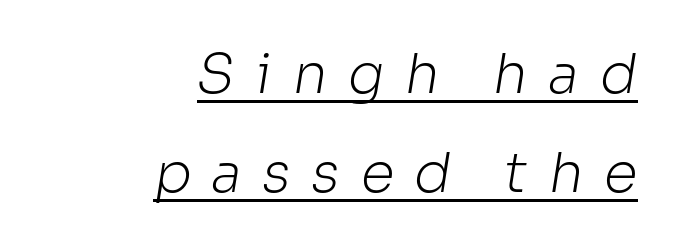
{"serif": "no", "bold": "no", "weight": "light", "width": "normal", "stroke_contrast": "low", "x_height": "medium", "monospaced": "no", "underline": "yes", "align": "right", "line_spacing_ratio": 1.8, "letter_spacing": "wide", "letter_spacing_em": 0.37, "glyph_px": 55}
